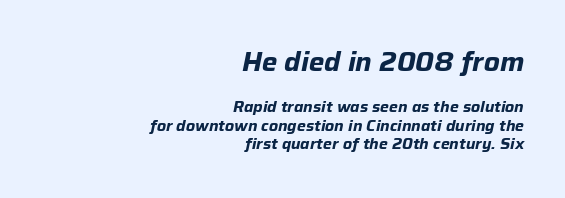
Compare the two chunks: the upper has the greater cap height. Slanted lettering throughout. There is no visible air inserted between adjacent glyphs. Right-aligned paragraph, ragged on the left. Type without underlining. Thick stems and heavy bowls — unmistakably bold.
